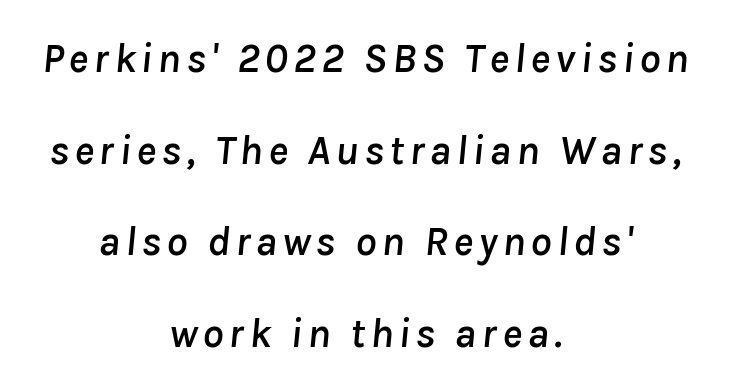
The image shows 42 px text type, italic (leaning right); set centered, loose line spacing (2.18x), not underlined; low stroke contrast and a medium x-height.
